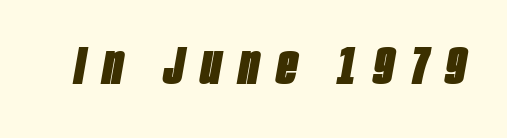
{"italic": "yes", "lean": "right", "slant_degrees": 10, "bold": "yes", "weight": "heavy", "width": "condensed", "stroke_contrast": "low", "x_height": "large", "monospaced": "no", "underline": "no", "letter_spacing": "wide", "letter_spacing_em": 0.33, "glyph_px": 54}
